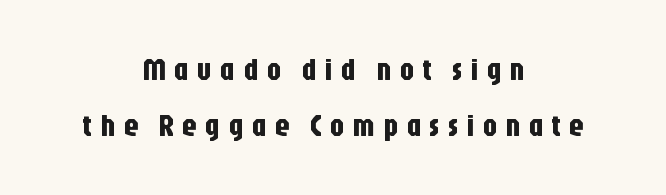
Q: Is the text italic (slanted)? A: No, it is upright.
Q: Is the typeface a serif or a sans-serif typeface? A: Sans-serif.
Q: Is the text underlined? A: No.
Q: How is the paragraph aligned? A: Centered.
Q: Is the spacing between letters normal or unusually wide? A: Unusually wide.
Q: Width (condensed, normal, or wide)? A: Condensed.
Q: Stroke contrast? A: Low.
Q: x-height? A: Large.
Q: Monospaced? A: No.
